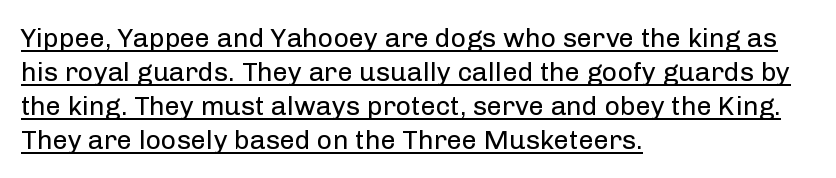
The image shows 27 px text type, upright; set left-aligned, normal line spacing (1.26x), normal letter spacing, underlined.
